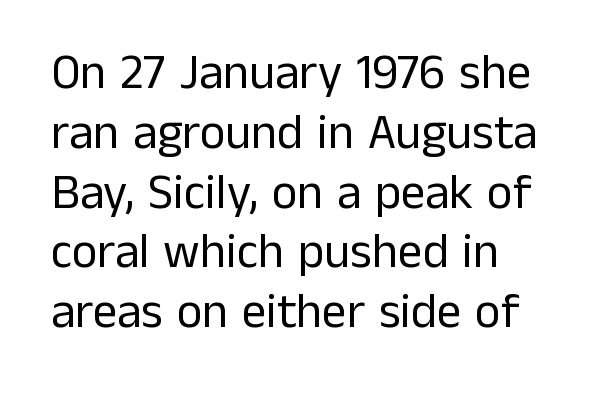
Q: Is the text bold? A: No.
Q: Is the text italic (slanted)? A: No, it is upright.
Q: Is the typeface a serif or a sans-serif typeface? A: Sans-serif.
Q: Is the text underlined? A: No.
Q: How is the paragraph aligned? A: Left-aligned.
Q: Is the spacing between letters normal or unusually wide? A: Normal.
Q: Width (condensed, normal, or wide)? A: Normal.
Q: Stroke contrast? A: Low.
Q: x-height? A: Medium.
Q: Monospaced? A: No.
